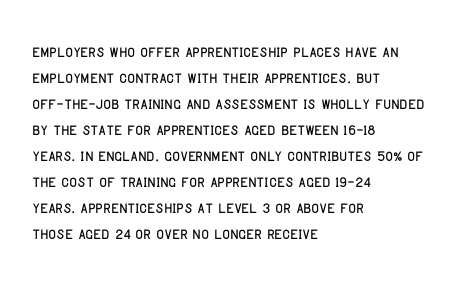
Q: Is the text italic (slanted)? A: No, it is upright.
Q: Is the text underlined? A: No.
Q: How is the paragraph aligned? A: Left-aligned.
Q: Is the spacing between letters normal or unusually wide? A: Normal.
